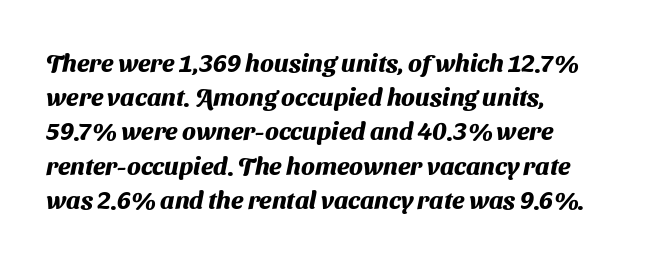
The image shows 25 px bold type; set left-aligned, normal line spacing (1.37x), normal letter spacing, not underlined.
